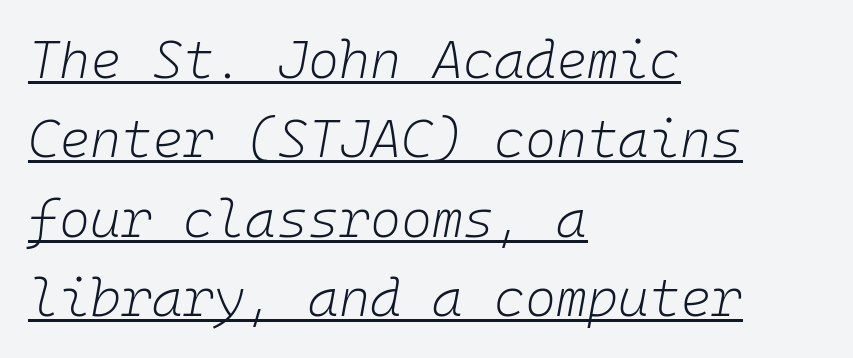
The image shows 53 px light type, italic (leaning right), monospaced; set left-aligned, normal line spacing (1.5x), normal letter spacing, underlined; low stroke contrast and a medium x-height.
